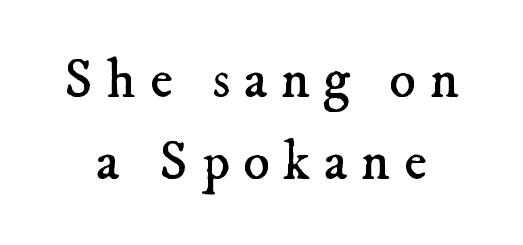
Q: Is the text bold? A: No.
Q: Is the typeface a serif or a sans-serif typeface? A: Serif.
Q: Is the text underlined? A: No.
Q: Is the spacing between letters normal or unusually wide? A: Unusually wide.
Q: Is the spacing between lines tight, normal or loose? A: Normal.
Q: Width (condensed, normal, or wide)? A: Normal.
Q: Stroke contrast? A: Low.
Q: x-height? A: Small.
Q: Monospaced? A: No.
